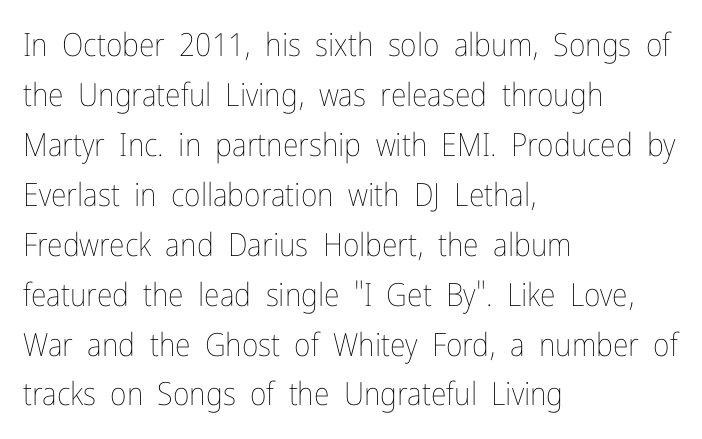
The image shows 32 px thin, condensed type, upright; set left-aligned, normal line spacing (1.56x), normal letter spacing, not underlined; low stroke contrast and a medium x-height.
